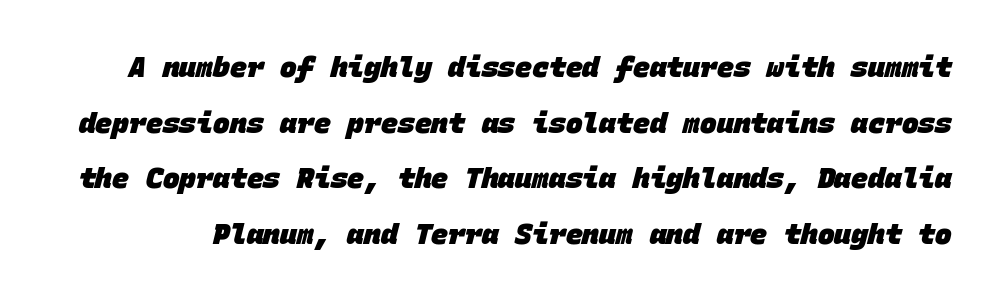
Spacing verdict: monospaced, one width for all characters. Only glyphs here, with clear space below each row. Each word holds together tightly as a unit, with standard inter-letter gaps. Each letter's strokes conclude bluntly, with no projecting serifs.
